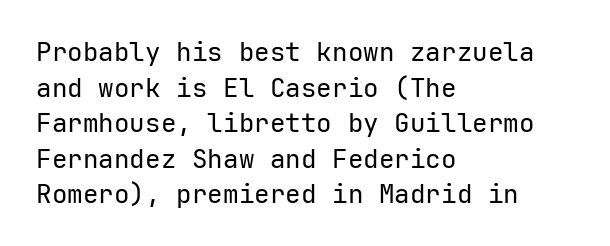
The line texture is even and compact thanks to regular tracking. Honestly, the row spacing looks completely unremarkable. Every row of glyphs begins at an identical x-position on the left. The letters stand straight up with perfectly vertical stems. Stroke thickness stays within the range of a standard reading face or lighter. Unmarked baselines from the first word to the last.
